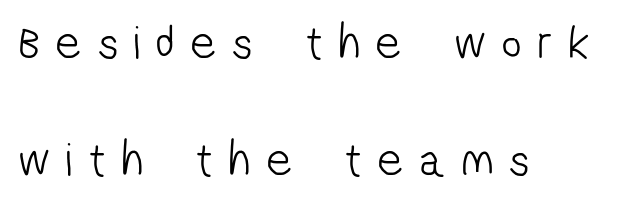
{"serif": "no", "bold": "no", "weight": "light", "width": "condensed", "stroke_contrast": "low", "x_height": "medium", "monospaced": "no", "underline": "no", "align": "left", "line_spacing": "loose", "line_spacing_ratio": 2.44, "letter_spacing": "wide", "letter_spacing_em": 0.35, "glyph_px": 48}
